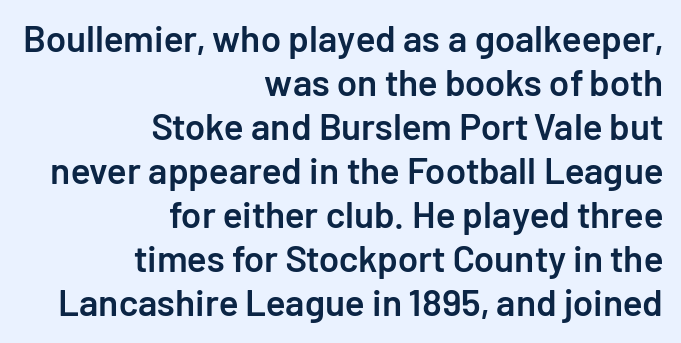
The image shows 37 px semibold sans-serif type, upright; set right-aligned, line spacing 1.19x, normal letter spacing, not underlined; low stroke contrast and a medium x-height.
